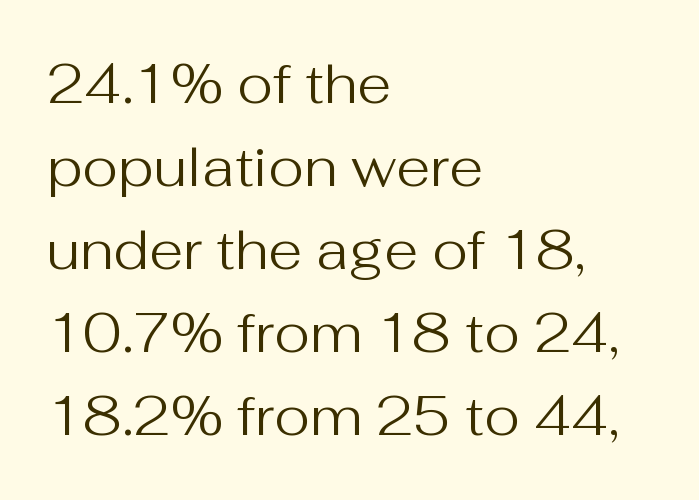
Characters follow at the spacing the type designer built in. Only glyphs here, with clear space below each row. Each line starts at the same left margin while the right side varies. Think of a printed novel: that variable character pitch is what you see here. Line spacing here is normal. This reads as an unemphasized weight, regular at the heaviest.
